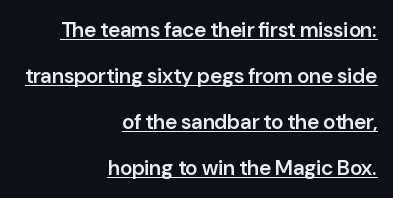
The image shows 21 px text type, upright; set right-aligned, loose line spacing (2.19x), normal letter spacing, underlined.
